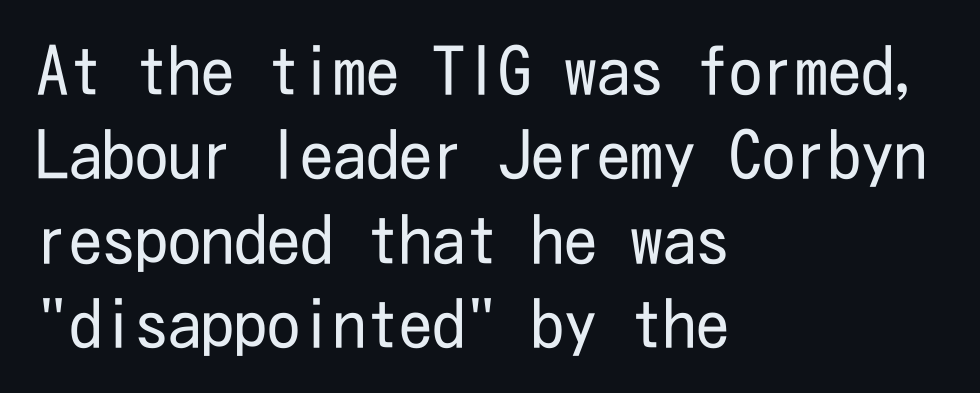
This sample uses plain, unmodified letter spacing. The passage shown is not underscored anywhere. The weight would be labelled regular, book, light, or lighter still. Vertically, the passage feels balanced, rows spaced as you'd expect. Posture: straight, roman, zero tilt.
